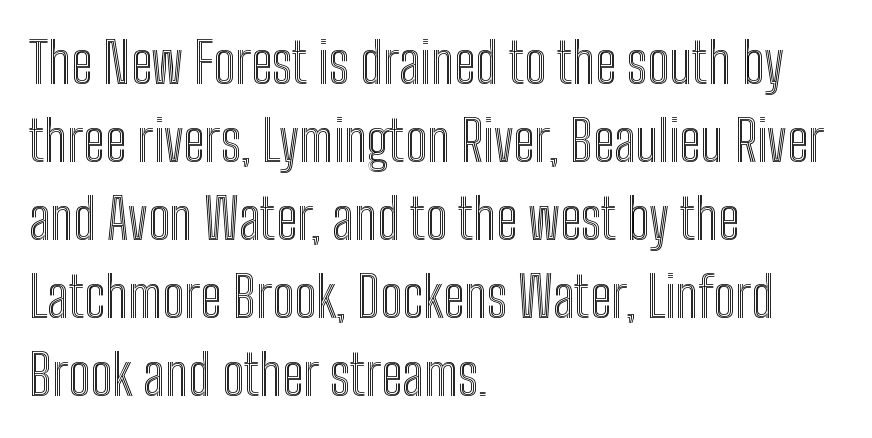
{"italic": "no", "width": "condensed", "x_height": "medium", "monospaced": "no", "underline": "no", "align": "left", "line_spacing": "normal", "line_spacing_ratio": 1.42, "letter_spacing": "normal", "letter_spacing_em": 0.0, "glyph_px": 55}
